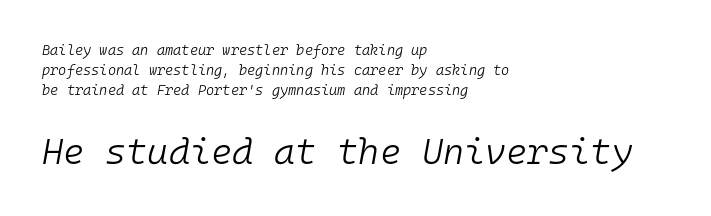
Q: Is the text bold? A: No.
Q: Is the text italic (slanted)? A: Yes, it leans right by about 10 degrees.
Q: Is the text underlined? A: No.
Q: How is the paragraph aligned? A: Left-aligned.
Q: Is the spacing between letters normal or unusually wide? A: Normal.
Q: Is the spacing between lines tight, normal or loose? A: Normal.
Q: Which block of text is set in a larger size, the first (top) or the second (bottom)? A: The second (bottom) one.
Q: Width (condensed, normal, or wide)? A: Normal.
Q: Stroke contrast? A: Low.
Q: x-height? A: Medium.
Q: Monospaced? A: Yes.
